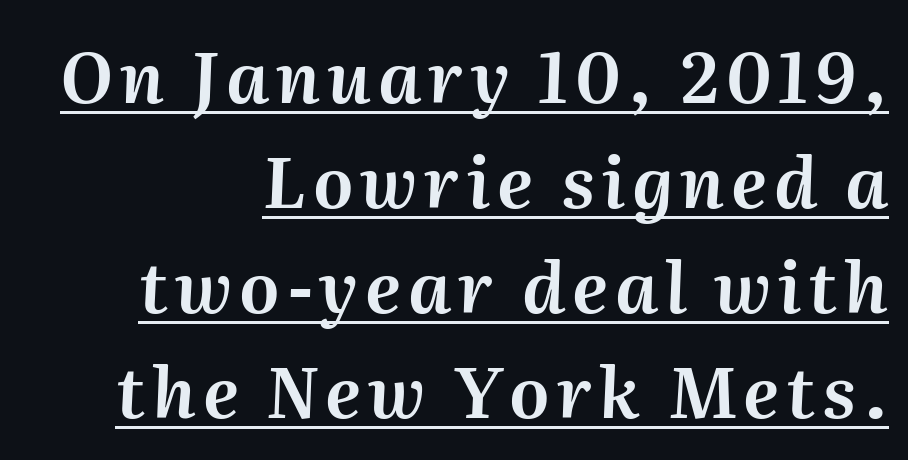
Underlining? Definitely there. Italic? Definitely — the glyphs are oblique. The lines in this sample share a right terminus and differ only in where they begin. Note the varied advance widths — an 'i' is clearly narrower than an 'm'.
